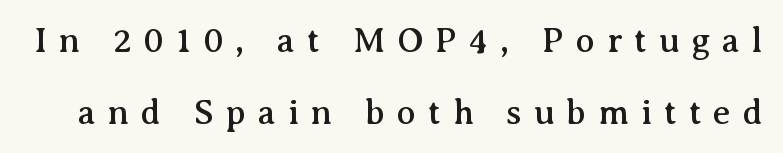
Q: Is the text italic (slanted)? A: No, it is upright.
Q: Is the typeface a serif or a sans-serif typeface? A: Serif.
Q: Is the text underlined? A: No.
Q: Is the spacing between letters normal or unusually wide? A: Unusually wide.
Q: Is the spacing between lines tight, normal or loose? A: Loose.
Q: Width (condensed, normal, or wide)? A: Normal.
Q: Stroke contrast? A: Medium.
Q: x-height? A: Medium.
Q: Monospaced? A: No.
